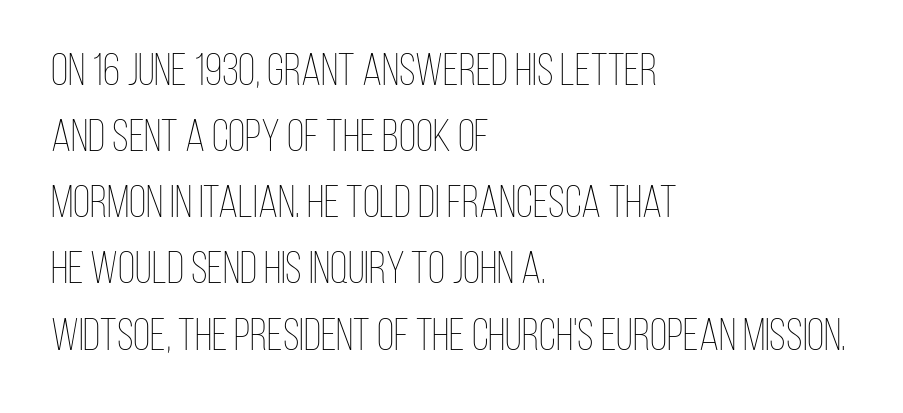
The image shows 45 px thin, condensed type, upright; set left-aligned, normal line spacing (1.47x), normal letter spacing, not underlined; low stroke contrast and a large x-height.
